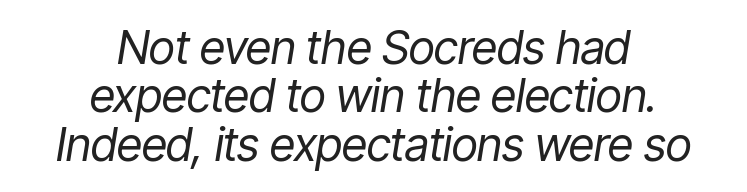
Q: Is the text bold? A: No.
Q: Is the text italic (slanted)? A: Yes, it leans right by about 9 degrees.
Q: Is the text underlined? A: No.
Q: How is the paragraph aligned? A: Centered.
Q: Is the spacing between letters normal or unusually wide? A: Normal.
Q: Is the spacing between lines tight, normal or loose? A: Tight.
Q: Width (condensed, normal, or wide)? A: Condensed.
Q: Stroke contrast? A: Low.
Q: x-height? A: Medium.
Q: Monospaced? A: No.
